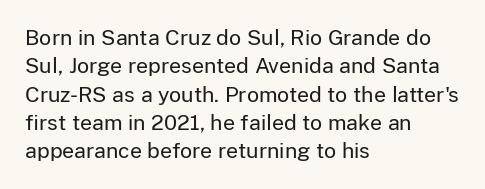
{"italic": "no", "bold": "no", "underline": "no", "align": "left", "line_spacing": "normal", "line_spacing_ratio": 1.35, "letter_spacing": "normal", "letter_spacing_em": 0.0, "glyph_px": 21}
